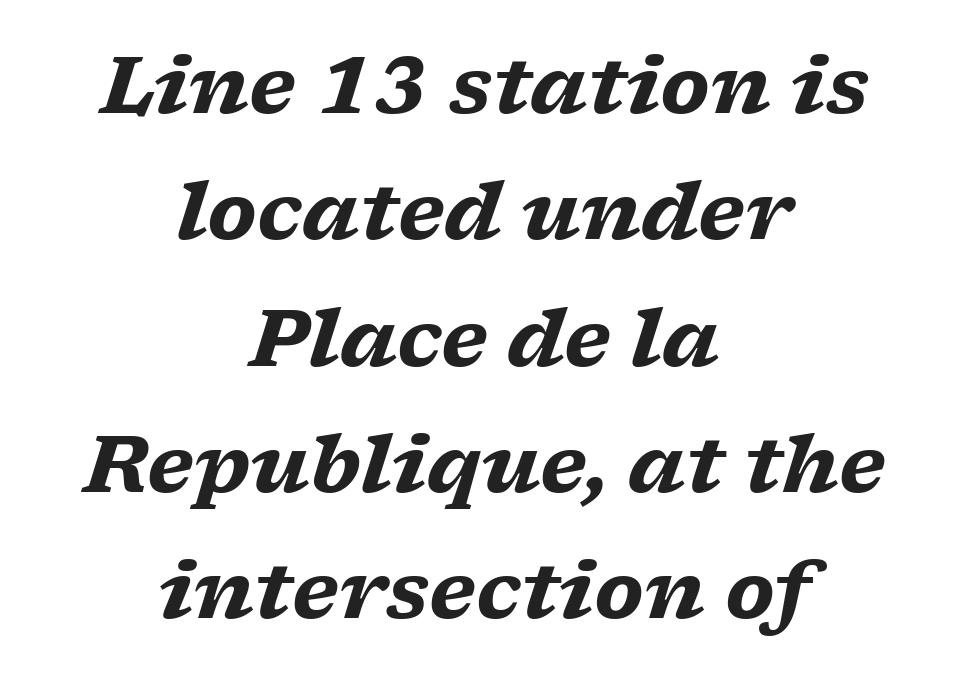
Q: Is the text bold? A: Yes.
Q: Is the text italic (slanted)? A: Yes, it leans right by about 17 degrees.
Q: Is the typeface a serif or a sans-serif typeface? A: Serif.
Q: Is the text underlined? A: No.
Q: How is the paragraph aligned? A: Centered.
Q: Is the spacing between letters normal or unusually wide? A: Normal.
Q: Is the spacing between lines tight, normal or loose? A: Normal.
Q: Width (condensed, normal, or wide)? A: Wide.
Q: Stroke contrast? A: Low.
Q: x-height? A: Medium.
Q: Monospaced? A: No.
